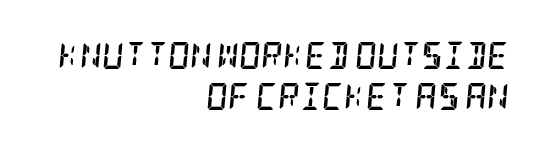
The glyphs look as if they've been sheared to an angle. Characters follow at the spacing the type designer built in. Teacher's note: observe the even right margin — that is flush-right alignment. These words are printed bold, with thick strokes throughout. Unmarked baselines from the first word to the last. Does the leading feel generous? No, just average.
